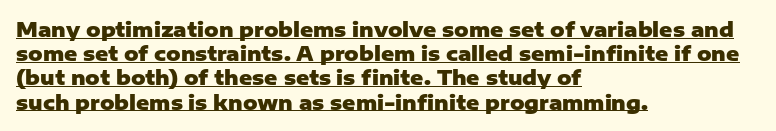
Q: Is the text bold? A: Yes.
Q: Is the text italic (slanted)? A: No, it is upright.
Q: Is the text underlined? A: Yes.
Q: How is the paragraph aligned? A: Left-aligned.
Q: Is the spacing between letters normal or unusually wide? A: Normal.
